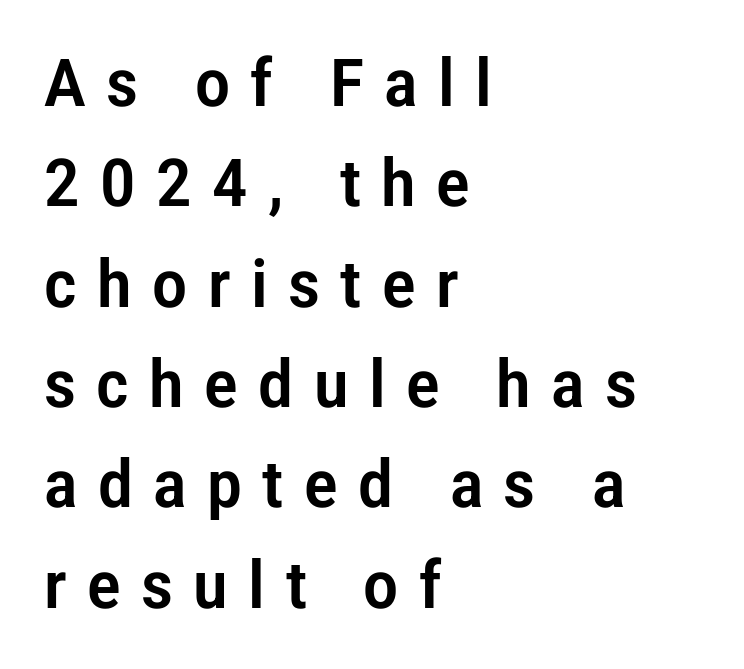
{"serif": "no", "italic": "no", "width": "condensed", "stroke_contrast": "low", "x_height": "medium", "monospaced": "no", "underline": "no", "align": "left", "line_spacing": "normal", "line_spacing_ratio": 1.52, "letter_spacing": "wide", "letter_spacing_em": 0.31, "glyph_px": 66}
